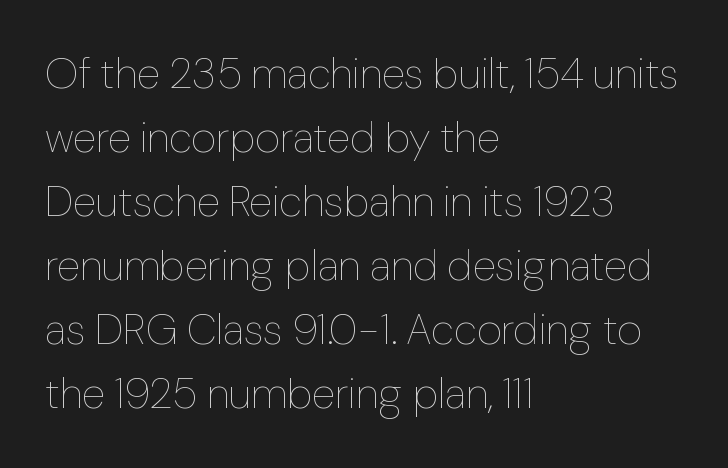
Anything drawn beneath the words? Only blank space. The paragraph has a hard left edge and a soft right edge. Here the designer chose a conventional face with non-uniform glyph widths. In terms of posture, this sample is upright.
